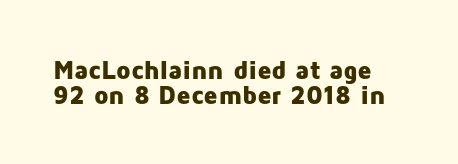
{"italic": "no", "bold": "yes", "underline": "no", "line_spacing": "tight", "line_spacing_ratio": 0.98, "letter_spacing": "normal", "letter_spacing_em": 0.0, "glyph_px": 26}
